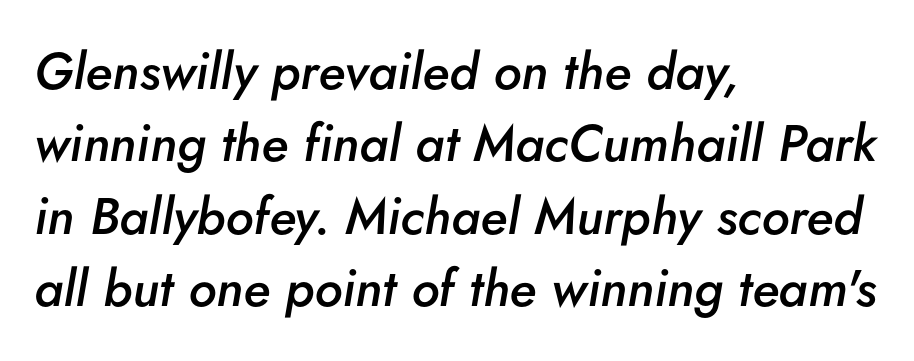
The gap between lines stays unmarked. Here the designer chose a conventional face with non-uniform glyph widths. In CSS terms this would be text-align: left. The specimen reads as italic at a glance. Heft: intermediate — a semibold. One glance says typical: line gaps are just what's usual.
